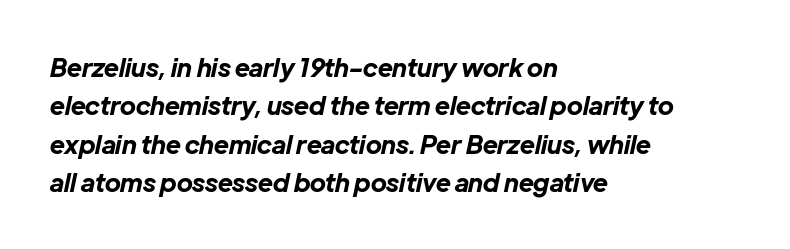
Q: Is the text bold? A: Yes.
Q: Is the text italic (slanted)? A: Yes, it leans right by about 12 degrees.
Q: Is the text underlined? A: No.
Q: How is the paragraph aligned? A: Left-aligned.
Q: Is the spacing between letters normal or unusually wide? A: Normal.
Q: Is the spacing between lines tight, normal or loose? A: Normal.
